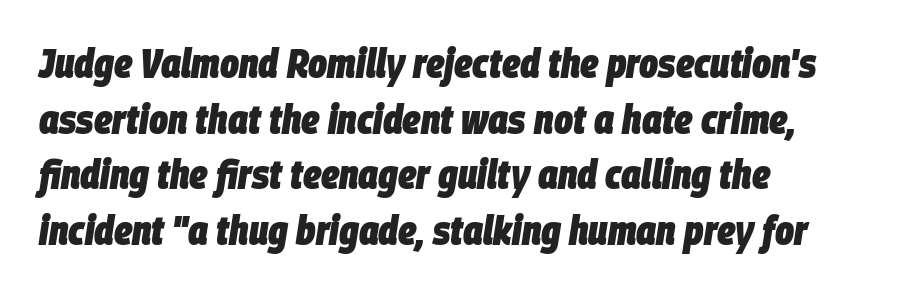
The image shows 40 px heavy, condensed type, italic (leaning right); set left-aligned, normal line spacing (1.39x), normal letter spacing, not underlined; low stroke contrast and a large x-height.
